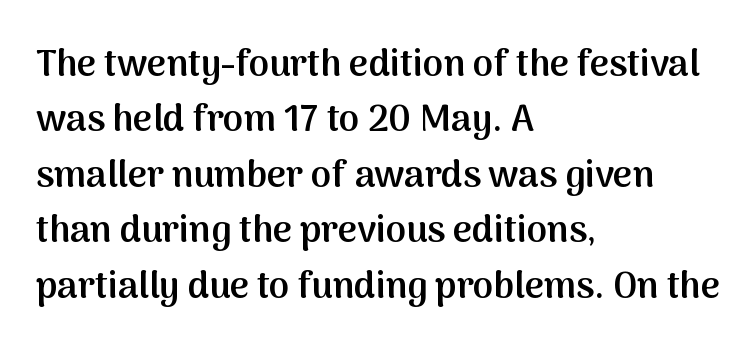
The image shows 37 px semibold sans-serif type, upright; set left-aligned, normal line spacing (1.5x), normal letter spacing, not underlined; medium stroke contrast and a medium x-height.
